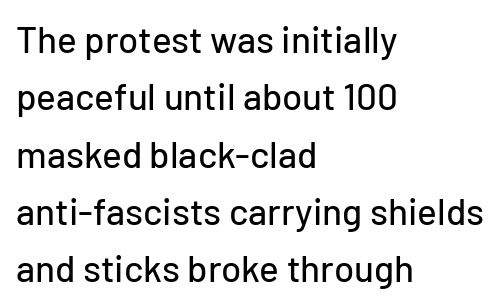
Check where the strokes stop: nothing finishes them off — pure sans. Whoever set this chose a conventional vertical rhythm. Ordinary non-slanted type is in use. Underlining? Definitely not there. Line starts are locked; line ends wander. These lines are rendered in a variable-pitch font.
